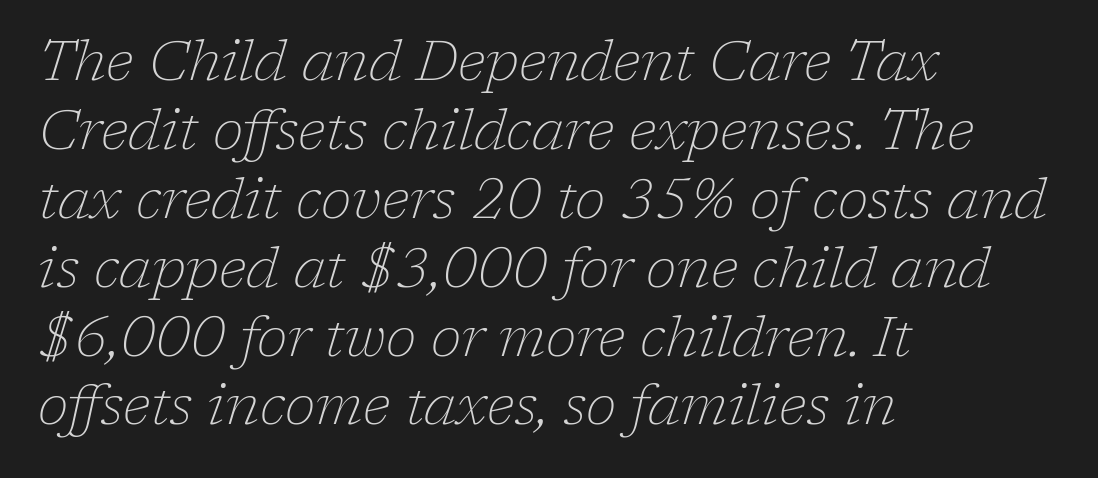
{"serif": "yes", "italic": "yes", "lean": "right", "slant_degrees": 17, "bold": "no", "weight": "thin", "width": "normal", "stroke_contrast": "low", "x_height": "medium", "monospaced": "no", "underline": "no", "align": "left", "line_spacing_ratio": 1.23, "letter_spacing": "normal", "letter_spacing_em": 0.0, "glyph_px": 56}
